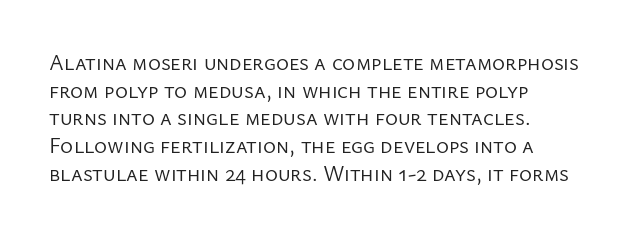
Q: Is the text bold? A: No.
Q: Is the text italic (slanted)? A: No, it is upright.
Q: Is the text underlined? A: No.
Q: How is the paragraph aligned? A: Left-aligned.
Q: Is the spacing between letters normal or unusually wide? A: Normal.
Q: Is the spacing between lines tight, normal or loose? A: Normal.
